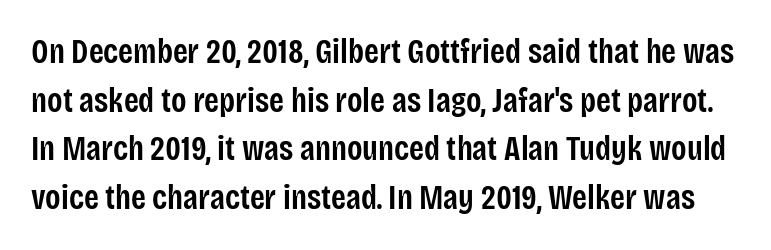
{"serif": "no", "italic": "no", "bold": "semi", "weight": "semibold", "width": "condensed", "stroke_contrast": "low", "x_height": "large", "monospaced": "no", "underline": "no", "line_spacing": "normal", "line_spacing_ratio": 1.43, "letter_spacing": "normal", "letter_spacing_em": 0.0, "glyph_px": 34}
